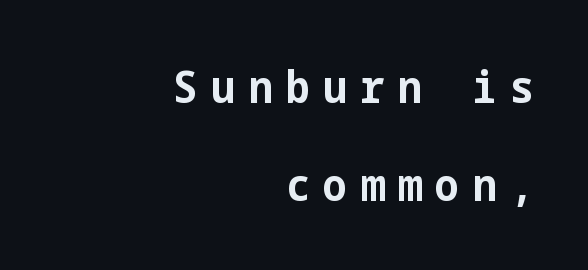
Line spacing here is loose. A clean baseline with only descenders dipping below it. Does the type have serifs? No, each stem ends abruptly. This is roman type, the default non-slanted kind. The typesetter chose a ragged-left arrangement here. Stroke thickness is high; the sample reads as a true bold.
